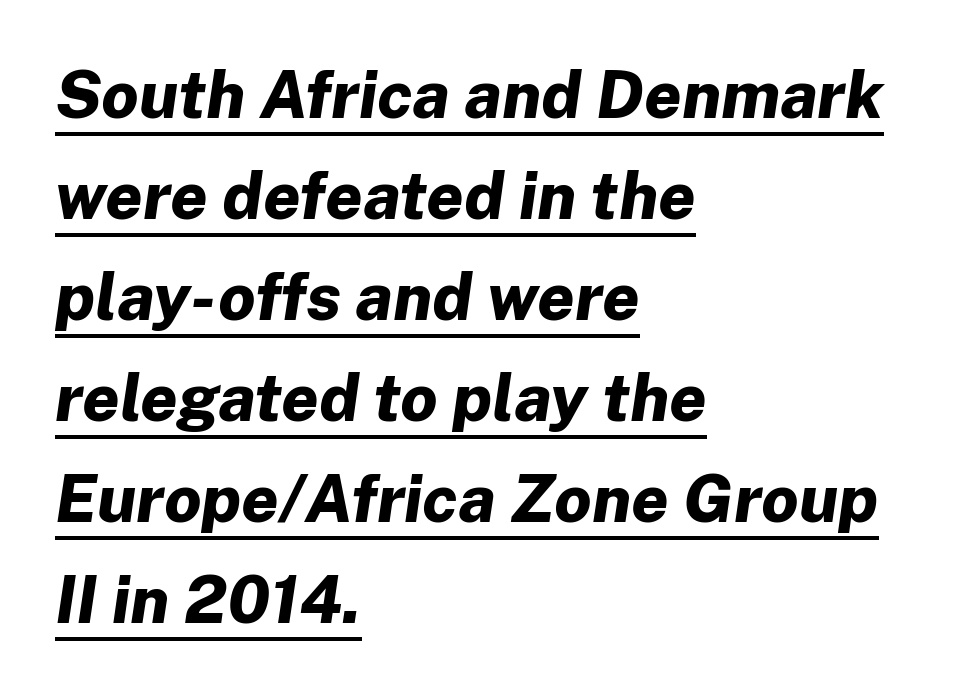
The image shows 66 px bold type, italic (leaning right); set left-aligned, normal line spacing (1.53x), normal letter spacing, underlined; low stroke contrast and a medium x-height.
